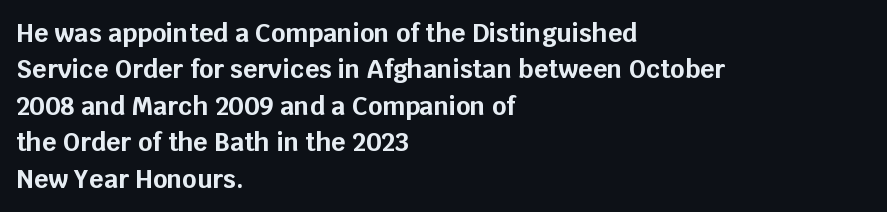
{"italic": "no", "bold": "yes", "underline": "no", "align": "left", "line_spacing": "normal", "line_spacing_ratio": 1.46, "letter_spacing": "normal", "letter_spacing_em": 0.0, "glyph_px": 25}
